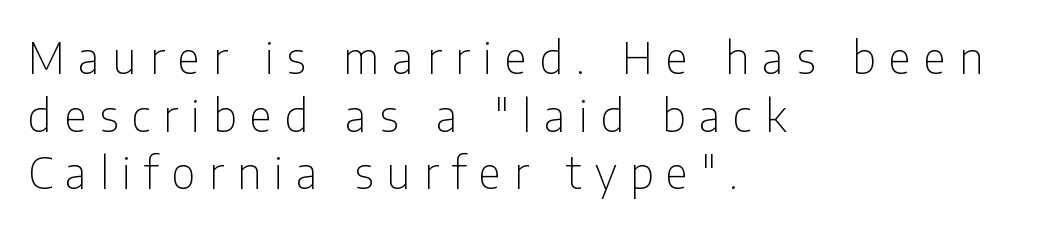
In terms of letterform style, serifs are entirely absent. Is this a fixed-width face? No — the glyphs have proportional, varying widths. The weight tops out at a normal text grade. Someone cranked the tracking dial way up on this one. Ordinary non-slanted type is in use. The baseline area is clear.
